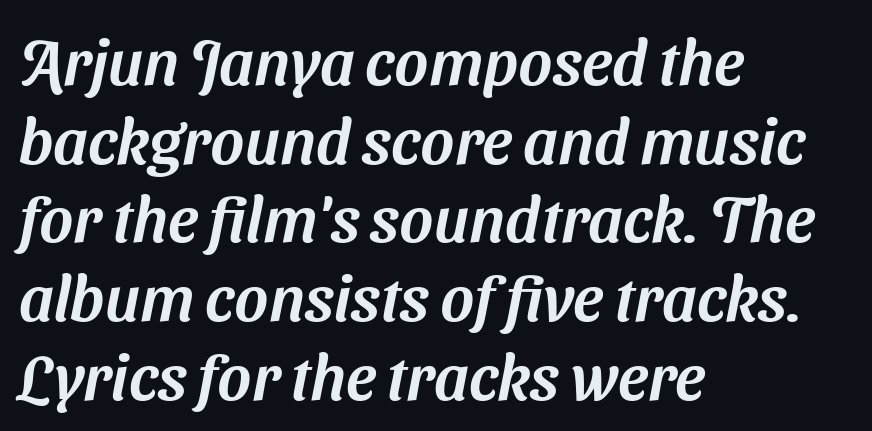
Q: Is the typeface a serif or a sans-serif typeface? A: Sans-serif.
Q: Is the text underlined? A: No.
Q: How is the paragraph aligned? A: Left-aligned.
Q: Is the spacing between letters normal or unusually wide? A: Normal.
Q: Width (condensed, normal, or wide)? A: Normal.
Q: Stroke contrast? A: Medium.
Q: x-height? A: Medium.
Q: Monospaced? A: No.
